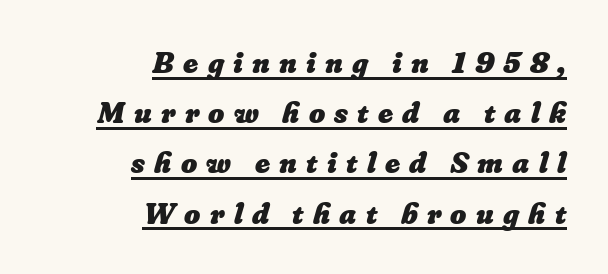
The image shows 31 px heavy type; set right-aligned, normal line spacing (1.62x), unusually wide letter spacing (+0.3 em), underlined; low stroke contrast and a small x-height.
